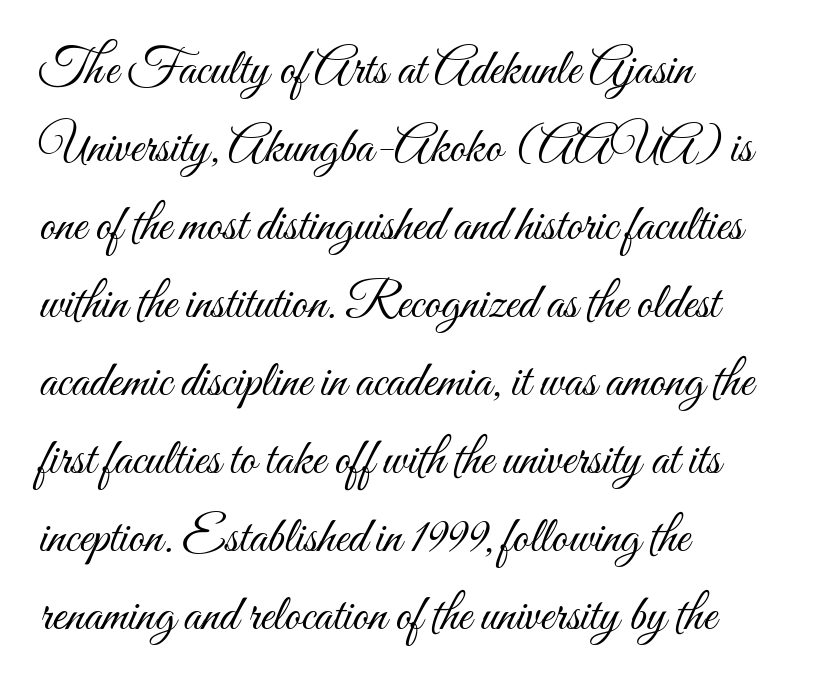
{"bold": "no", "weight": "light", "width": "condensed", "stroke_contrast": "medium", "x_height": "small", "monospaced": "no", "underline": "no", "align": "left", "line_spacing": "normal", "line_spacing_ratio": 1.53, "letter_spacing": "normal", "letter_spacing_em": 0.0, "glyph_px": 51}
